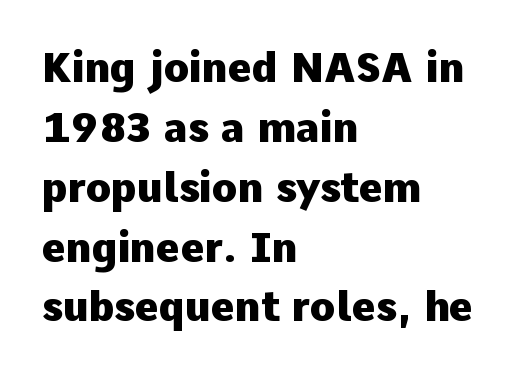
Q: Is the text bold? A: Yes.
Q: Is the text italic (slanted)? A: No, it is upright.
Q: Is the typeface a serif or a sans-serif typeface? A: Sans-serif.
Q: Is the text underlined? A: No.
Q: How is the paragraph aligned? A: Left-aligned.
Q: Is the spacing between letters normal or unusually wide? A: Normal.
Q: Is the spacing between lines tight, normal or loose? A: Normal.
Q: Width (condensed, normal, or wide)? A: Normal.
Q: Stroke contrast? A: Low.
Q: x-height? A: Medium.
Q: Monospaced? A: No.
